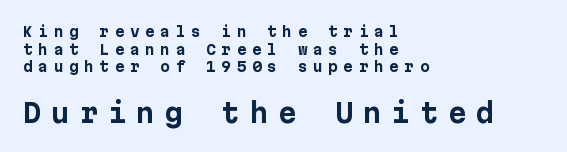
Weight check: bold — yes, fully. Honestly, the letter spacing is so wide it's the main thing you notice. Designer's note — italics off, roman on. The lower block of text is set noticeably larger than the block above it.
